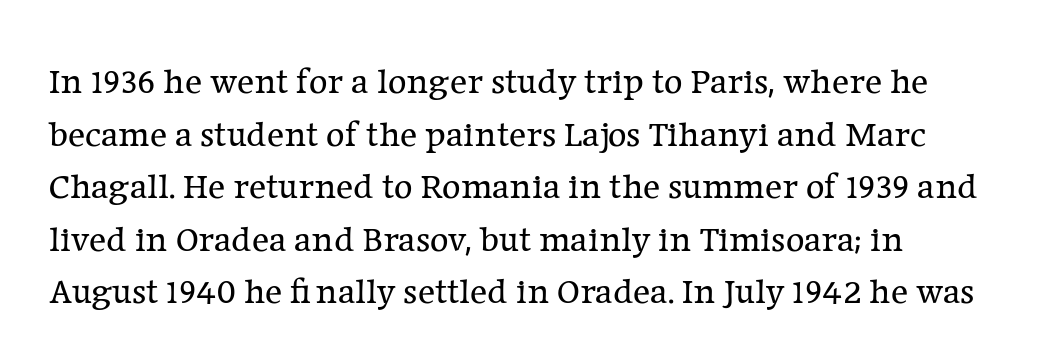
Designer's note — italics off, roman on. Proportional: the letters do not fall into vertical columns. To sum up the face: it has serifs. Underlining? Definitely not there. Words appear dense and cohesive because spacing is normal.
